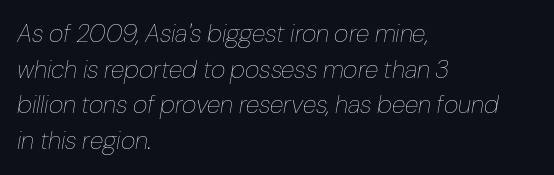
Q: Is the text bold? A: No.
Q: Is the text italic (slanted)? A: Yes, it leans right by about 10 degrees.
Q: Is the text underlined? A: No.
Q: How is the paragraph aligned? A: Left-aligned.
Q: Is the spacing between letters normal or unusually wide? A: Normal.
Q: Is the spacing between lines tight, normal or loose? A: Normal.
